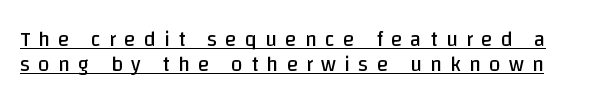
{"italic": "no", "bold": "no", "underline": "yes", "line_spacing_ratio": 1.18, "letter_spacing": "wide", "letter_spacing_em": 0.39, "glyph_px": 21}
